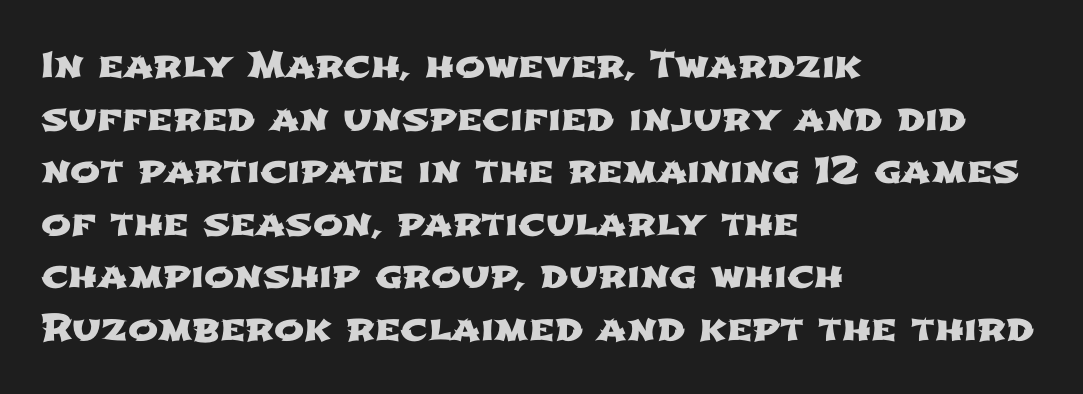
Every row of glyphs begins at an identical x-position on the left. A typesetter would label this face a sans. Leading: standard. The letters advance in unequal steps, a hallmark of proportional type. The passage shown has conventional tracking throughout. Decoration check: the copy has no underline.
